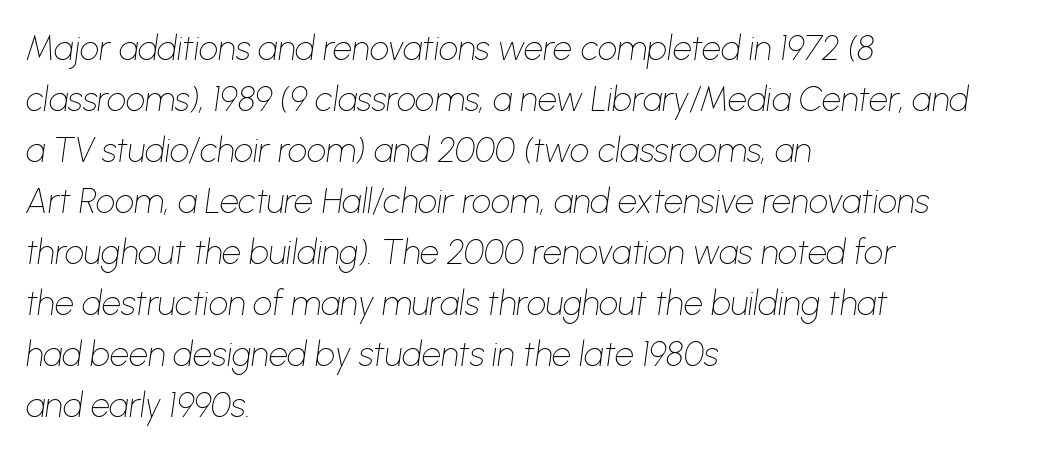
What's the leading like? Ordinary, nothing unusual. A clean baseline with only descenders dipping below it. Each word holds together tightly as a unit, with standard inter-letter gaps. Every row of glyphs begins at an identical x-position on the left.
